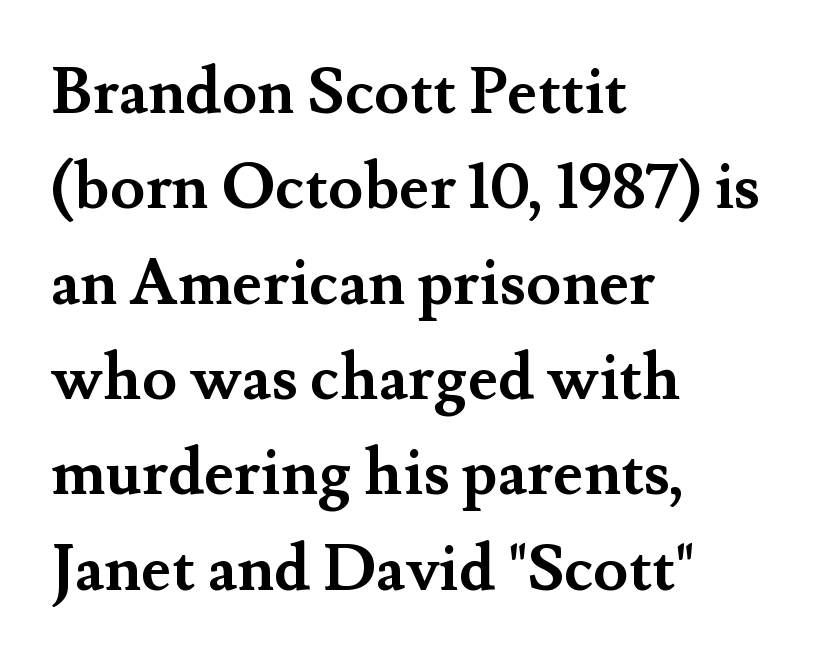
What's the leading like? Ordinary, nothing unusual. When letters stand straight like this, we call the style roman or upright. A typesetter would call this zero additional tracking. The lines in this sample share a left origin and differ only in where they stop. Each row of text sits above clean, open space.
